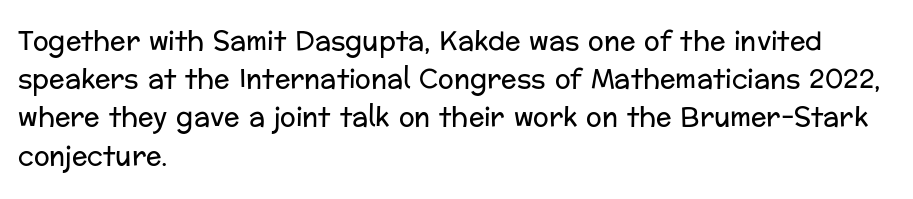
The image shows 26 px text type, upright; set left-aligned, normal line spacing (1.47x), normal letter spacing, not underlined.
